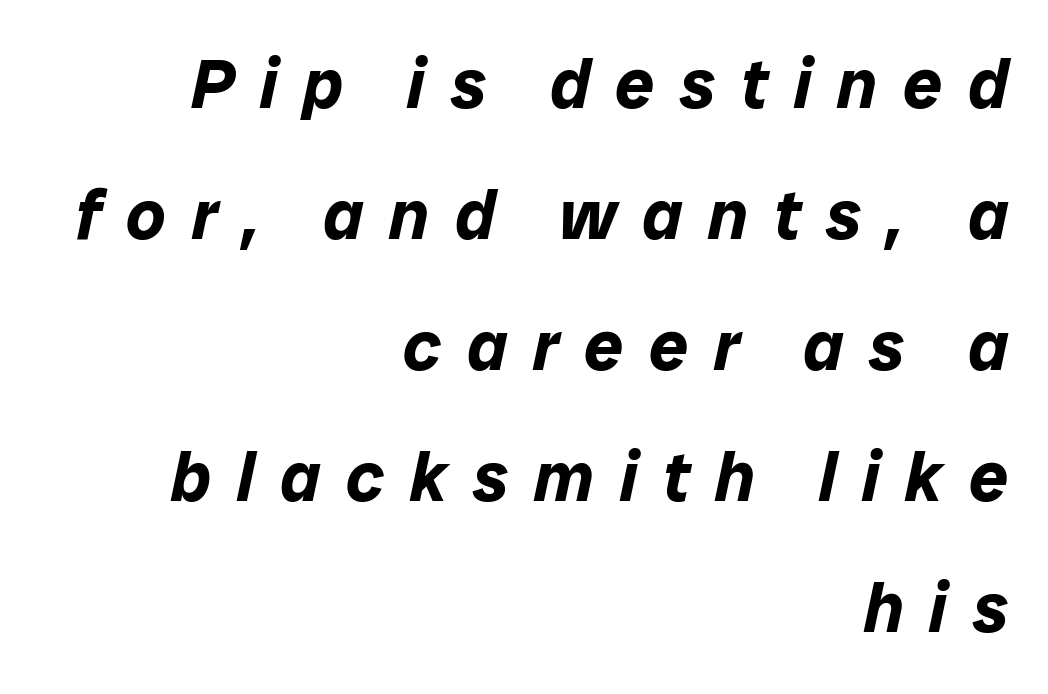
The typesetting leans heavy: a genuine bold. Line endings align vertically; line beginnings do not. Summary of vertical rhythm: relaxed, with wide interline spacing. There's an unmistakable incline to the writing here. Descenders hang freely into open space. Short note: letters widely spaced.
